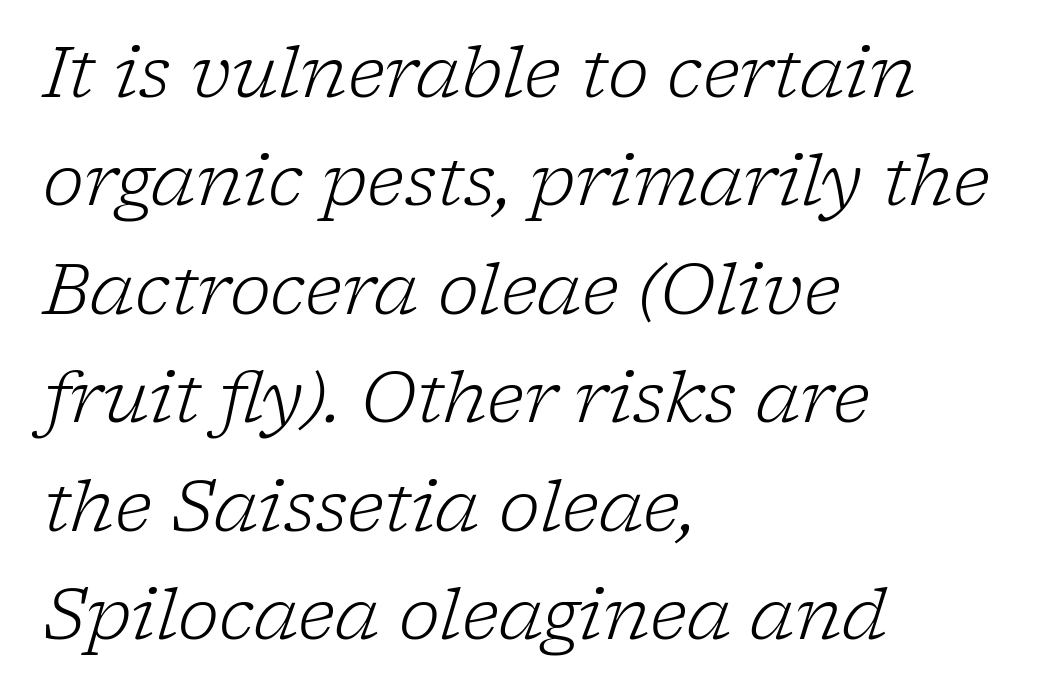
Q: Is the text bold? A: No.
Q: Is the text italic (slanted)? A: Yes, it leans right by about 17 degrees.
Q: Is the typeface a serif or a sans-serif typeface? A: Serif.
Q: Is the text underlined? A: No.
Q: How is the paragraph aligned? A: Left-aligned.
Q: Is the spacing between letters normal or unusually wide? A: Normal.
Q: Is the spacing between lines tight, normal or loose? A: Normal.
Q: Width (condensed, normal, or wide)? A: Normal.
Q: Stroke contrast? A: Low.
Q: x-height? A: Medium.
Q: Monospaced? A: No.
